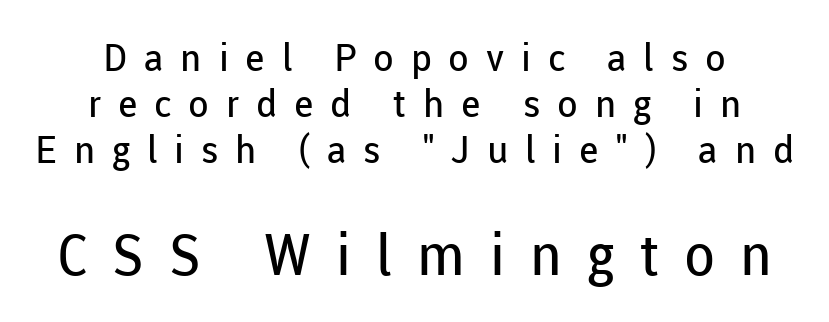
The image shows 57 px regular-weight sans-serif type, upright; set line spacing 1.21x, unusually wide letter spacing (+0.44 em), not underlined; the second (bottom) block is 1.5x larger; low stroke contrast and a medium x-height.
